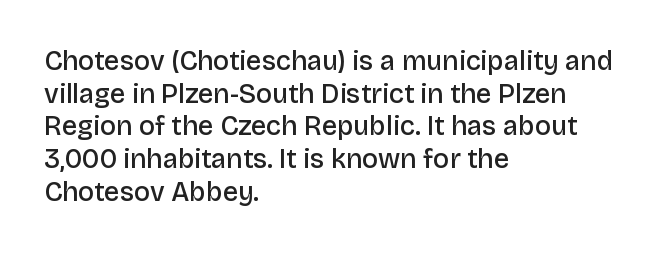
Q: Is the text bold? A: Semi-bold.
Q: Is the text italic (slanted)? A: No, it is upright.
Q: Is the text underlined? A: No.
Q: How is the paragraph aligned? A: Left-aligned.
Q: Is the spacing between letters normal or unusually wide? A: Normal.
